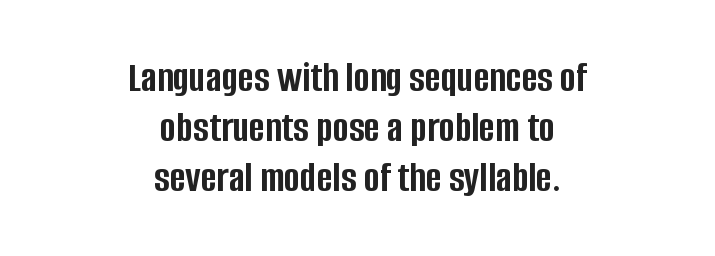
Q: Is the text bold? A: Yes.
Q: Is the text italic (slanted)? A: No, it is upright.
Q: Is the typeface a serif or a sans-serif typeface? A: Sans-serif.
Q: Is the text underlined? A: No.
Q: How is the paragraph aligned? A: Centered.
Q: Is the spacing between letters normal or unusually wide? A: Normal.
Q: Width (condensed, normal, or wide)? A: Condensed.
Q: Stroke contrast? A: Low.
Q: x-height? A: Large.
Q: Monospaced? A: No.
